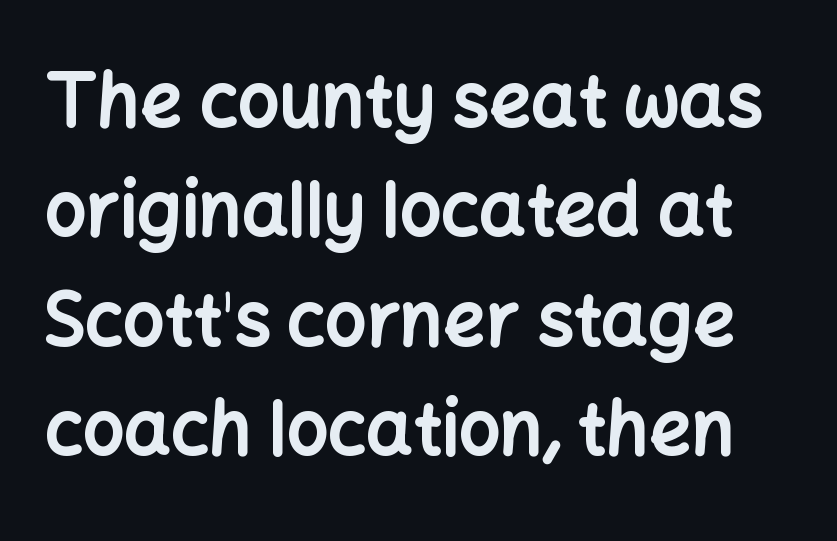
Q: Is the text bold? A: Yes.
Q: Is the text italic (slanted)? A: No, it is upright.
Q: Is the typeface a serif or a sans-serif typeface? A: Sans-serif.
Q: Is the text underlined? A: No.
Q: Is the spacing between letters normal or unusually wide? A: Normal.
Q: Is the spacing between lines tight, normal or loose? A: Normal.
Q: Width (condensed, normal, or wide)? A: Normal.
Q: Stroke contrast? A: Low.
Q: x-height? A: Medium.
Q: Monospaced? A: No.
